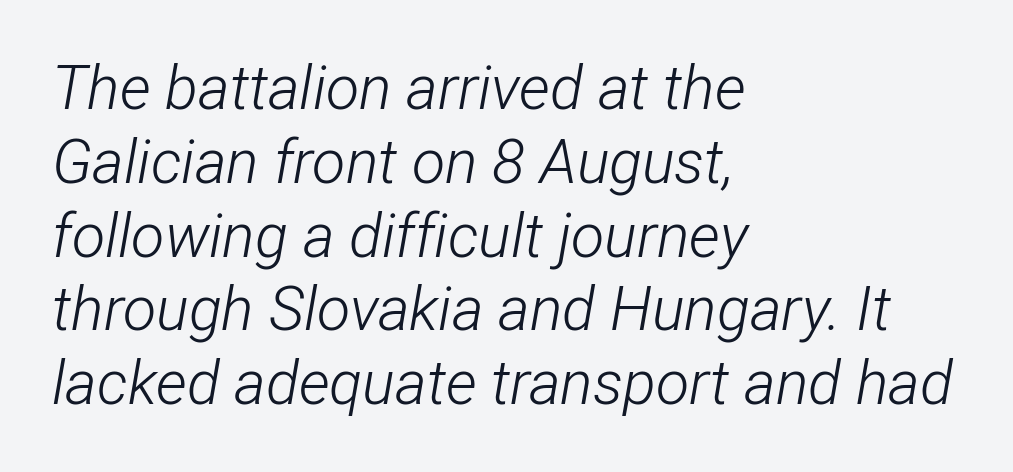
Q: Is the text bold? A: No.
Q: Is the text italic (slanted)? A: Yes, it leans right by about 12 degrees.
Q: Is the text underlined? A: No.
Q: How is the paragraph aligned? A: Left-aligned.
Q: Is the spacing between letters normal or unusually wide? A: Normal.
Q: Width (condensed, normal, or wide)? A: Condensed.
Q: Stroke contrast? A: Low.
Q: x-height? A: Medium.
Q: Monospaced? A: No.
